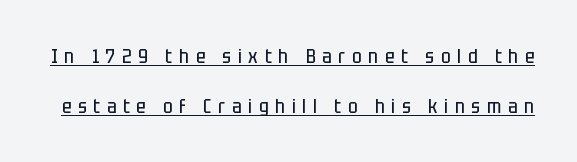
The image shows 20 px text type, upright; set loose line spacing (2.48x), unusually wide letter spacing (+0.34 em), underlined.
